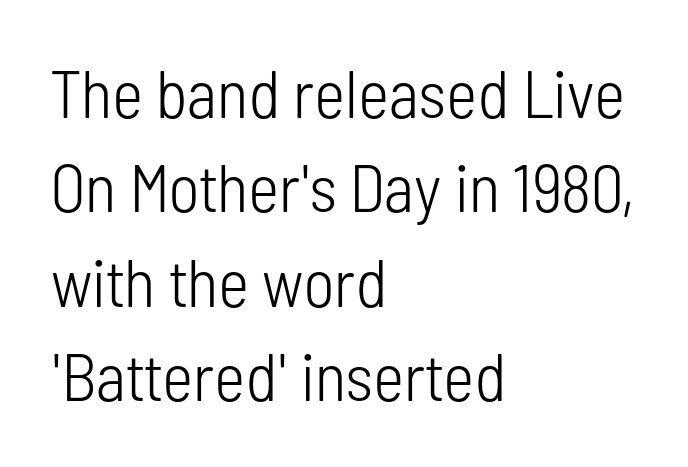
{"serif": "no", "italic": "no", "bold": "no", "weight": "light", "width": "condensed", "stroke_contrast": "low", "x_height": "medium", "monospaced": "no", "underline": "no", "align": "left", "line_spacing": "normal", "line_spacing_ratio": 1.41, "letter_spacing": "normal", "letter_spacing_em": 0.0, "glyph_px": 67}
